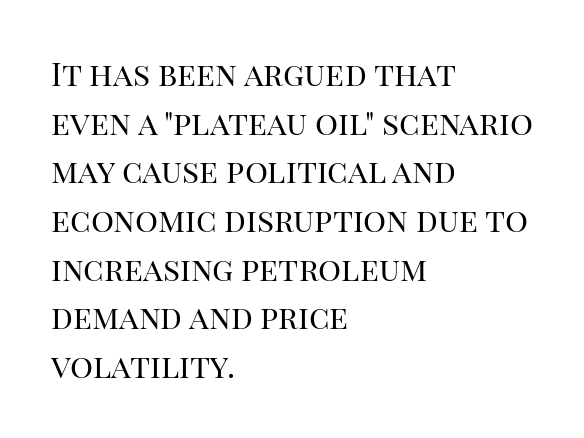
The image shows 32 px regular-weight serif type, upright; set left-aligned, normal line spacing (1.52x), normal letter spacing, not underlined; high stroke contrast and a large x-height.
